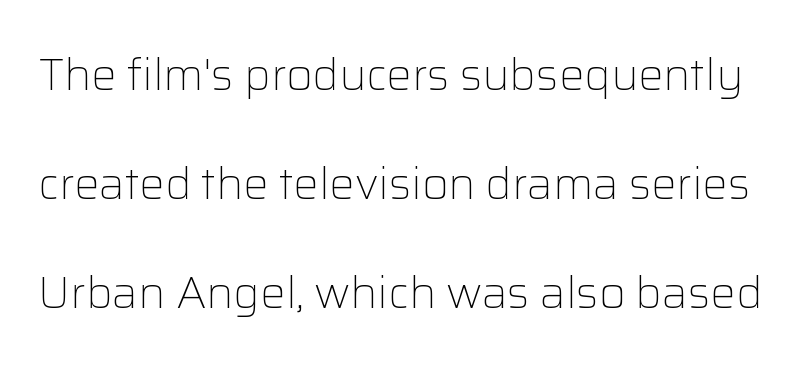
{"serif": "no", "italic": "no", "bold": "no", "weight": "light", "width": "normal", "stroke_contrast": "low", "x_height": "medium", "monospaced": "no", "underline": "no", "line_spacing": "loose", "line_spacing_ratio": 2.42, "letter_spacing": "normal", "letter_spacing_em": 0.0, "glyph_px": 45}
